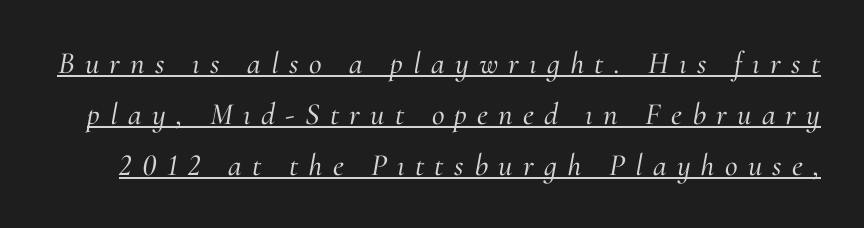
Q: Is the text italic (slanted)? A: Yes, it leans right by about 10 degrees.
Q: Is the typeface a serif or a sans-serif typeface? A: Serif.
Q: Is the text underlined? A: Yes.
Q: Is the spacing between letters normal or unusually wide? A: Unusually wide.
Q: Is the spacing between lines tight, normal or loose? A: Normal.
Q: Width (condensed, normal, or wide)? A: Normal.
Q: Stroke contrast? A: Medium.
Q: x-height? A: Small.
Q: Monospaced? A: No.
